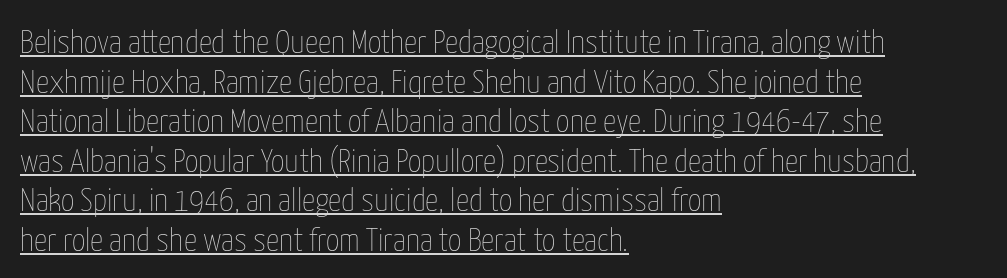
Q: Is the text bold? A: No.
Q: Is the text italic (slanted)? A: No, it is upright.
Q: Is the text underlined? A: Yes.
Q: How is the paragraph aligned? A: Left-aligned.
Q: Is the spacing between letters normal or unusually wide? A: Normal.
Q: Width (condensed, normal, or wide)? A: Condensed.
Q: Stroke contrast? A: Low.
Q: x-height? A: Medium.
Q: Monospaced? A: No.
